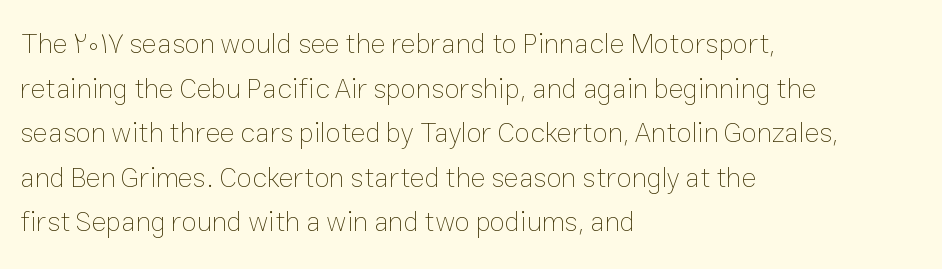
The rag falls on the right side of this text block. A typesetter would call this zero additional tracking. Each new line begins a customary step beneath the previous one. Summary of weight: not heavy and not bold.
